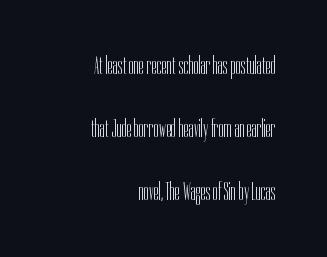
The image shows 26 px text type, upright; set right-aligned, loose line spacing (2.42x), normal letter spacing, not underlined.
